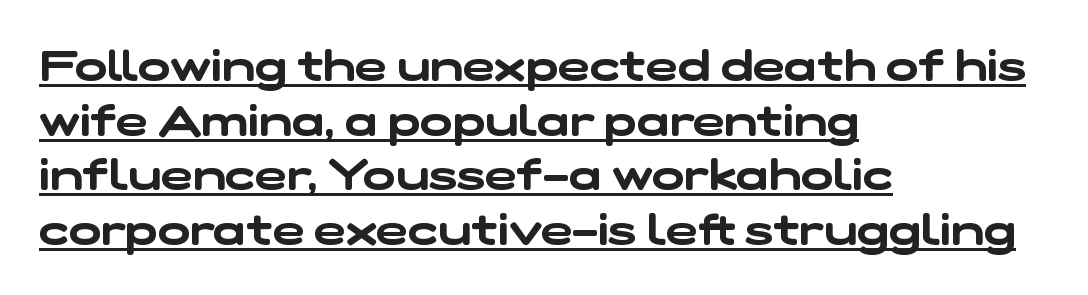
The image shows 43 px wide sans-serif type; set left-aligned, normal line spacing (1.27x), normal letter spacing, underlined; low stroke contrast and a medium x-height.
